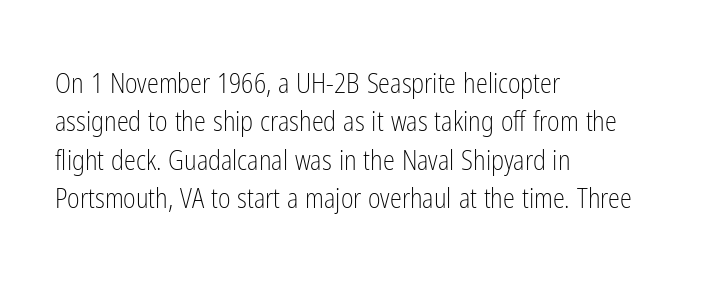
Q: Is the text bold? A: No.
Q: Is the text italic (slanted)? A: No, it is upright.
Q: Is the text underlined? A: No.
Q: How is the paragraph aligned? A: Left-aligned.
Q: Is the spacing between letters normal or unusually wide? A: Normal.
Q: Is the spacing between lines tight, normal or loose? A: Normal.
